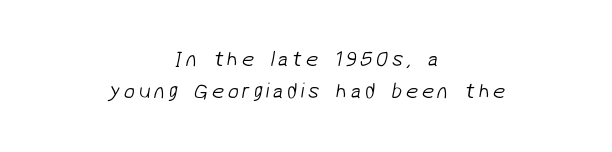
The image shows 22 px text type; set centered, normal line spacing (1.46x), not underlined.
